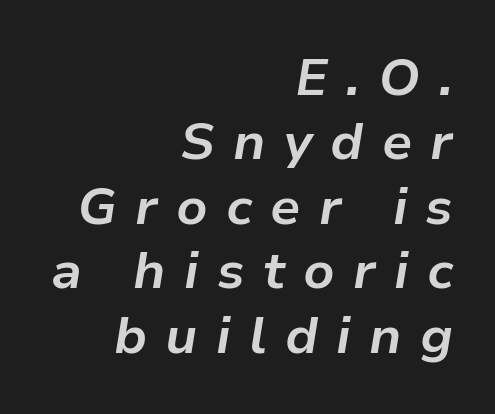
The image shows 52 px bold type, italic (leaning right); set right-aligned, line spacing 1.24x, unusually wide letter spacing (+0.35 em), not underlined; low stroke contrast and a medium x-height.
